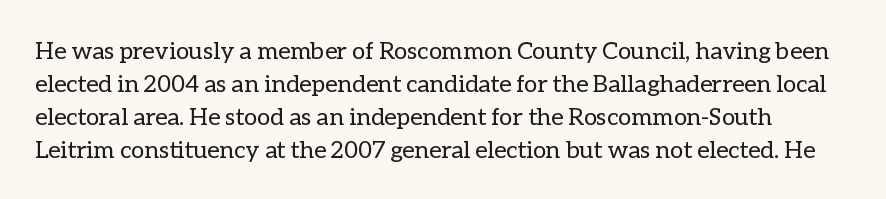
The image shows 24 px text type, upright; set normal line spacing (1.37x), normal letter spacing, not underlined.
